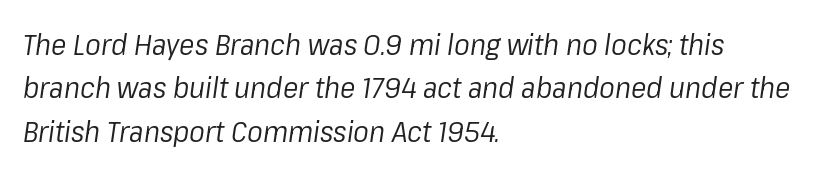
Every row of glyphs begins at an identical x-position on the left. The font's italic variant was chosen for this text. No word sits above an underline. This block has exactly the height ordinary leading produces. Varying glyph widths throughout — classic text-font behaviour. Observe the ordinary spacing: letters are neighbours, not strangers.
